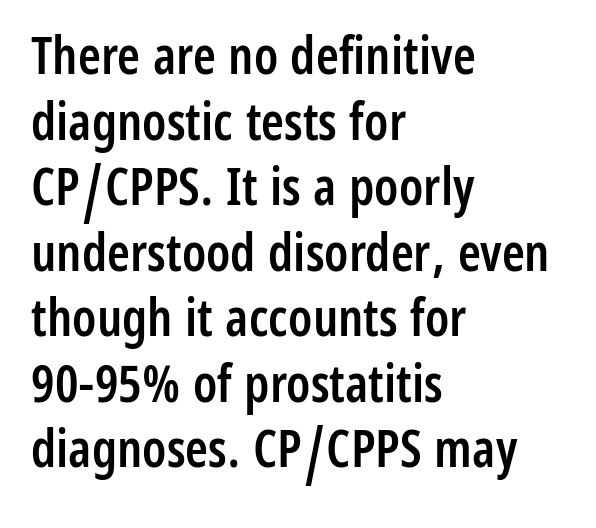
{"serif": "no", "italic": "no", "bold": "semi", "weight": "semibold", "width": "condensed", "stroke_contrast": "low", "x_height": "medium", "monospaced": "no", "underline": "no", "align": "left", "line_spacing": "normal", "line_spacing_ratio": 1.26, "letter_spacing": "normal", "letter_spacing_em": 0.0, "glyph_px": 52}
